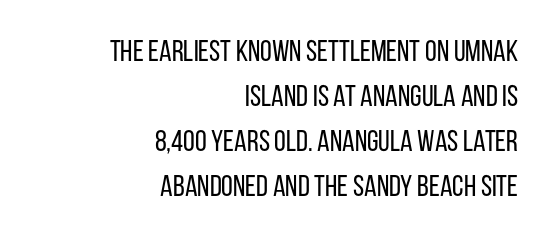
Q: Is the text bold? A: No.
Q: Is the text italic (slanted)? A: No, it is upright.
Q: Is the typeface a serif or a sans-serif typeface? A: Sans-serif.
Q: Is the text underlined? A: No.
Q: How is the paragraph aligned? A: Right-aligned.
Q: Is the spacing between letters normal or unusually wide? A: Normal.
Q: Is the spacing between lines tight, normal or loose? A: Normal.
Q: Width (condensed, normal, or wide)? A: Condensed.
Q: Stroke contrast? A: Low.
Q: x-height? A: Large.
Q: Monospaced? A: No.
